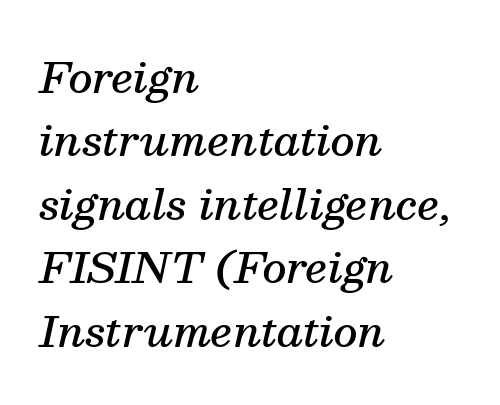
Q: Is the text bold? A: Semi-bold.
Q: Is the text italic (slanted)? A: Yes, it leans right by about 13 degrees.
Q: Is the typeface a serif or a sans-serif typeface? A: Serif.
Q: Is the text underlined? A: No.
Q: How is the paragraph aligned? A: Left-aligned.
Q: Is the spacing between letters normal or unusually wide? A: Normal.
Q: Is the spacing between lines tight, normal or loose? A: Normal.
Q: Width (condensed, normal, or wide)? A: Normal.
Q: Stroke contrast? A: Medium.
Q: x-height? A: Medium.
Q: Monospaced? A: No.
